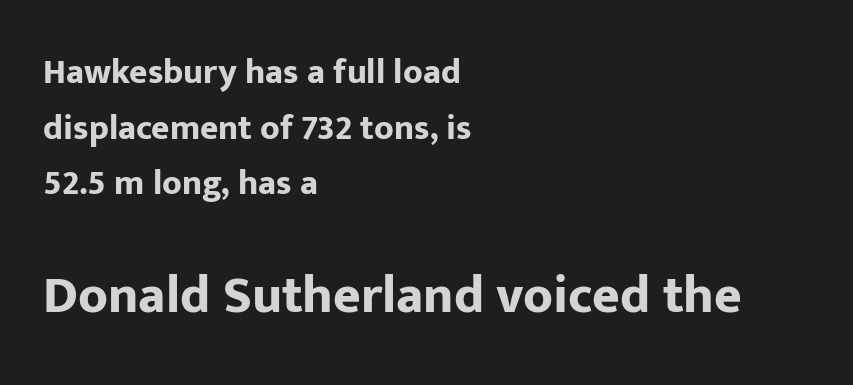
{"serif": "no", "italic": "no", "bold": "yes", "weight": "bold", "width": "normal", "stroke_contrast": "low", "x_height": "medium", "monospaced": "no", "underline": "no", "align": "left", "line_spacing": "normal", "line_spacing_ratio": 1.59, "letter_spacing": "normal", "letter_spacing_em": 0.0, "larger_block": "second", "size_ratio": 1.51, "glyph_px": 53}
